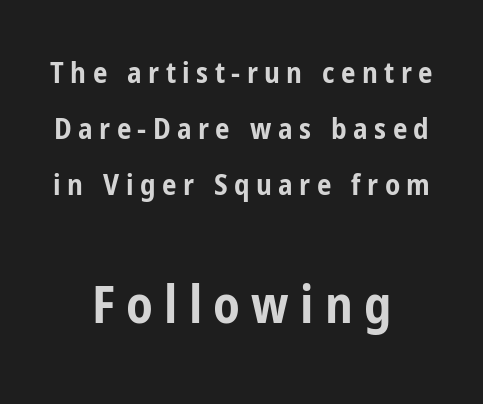
Q: Is the text bold? A: Yes.
Q: Is the text italic (slanted)? A: No, it is upright.
Q: Is the typeface a serif or a sans-serif typeface? A: Sans-serif.
Q: Is the text underlined? A: No.
Q: How is the paragraph aligned? A: Centered.
Q: Is the spacing between letters normal or unusually wide? A: Unusually wide.
Q: Is the spacing between lines tight, normal or loose? A: Loose.
Q: Which block of text is set in a larger size, the first (top) or the second (bottom)? A: The second (bottom) one.
Q: Width (condensed, normal, or wide)? A: Condensed.
Q: Stroke contrast? A: Low.
Q: x-height? A: Medium.
Q: Monospaced? A: No.
